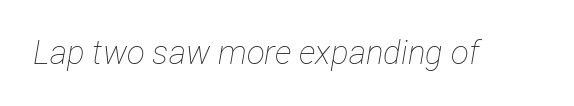
{"italic": "yes", "lean": "right", "slant_degrees": 12, "bold": "no", "weight": "thin", "width": "condensed", "stroke_contrast": "low", "x_height": "medium", "monospaced": "no", "underline": "no", "letter_spacing": "normal", "letter_spacing_em": 0.0, "glyph_px": 33}
